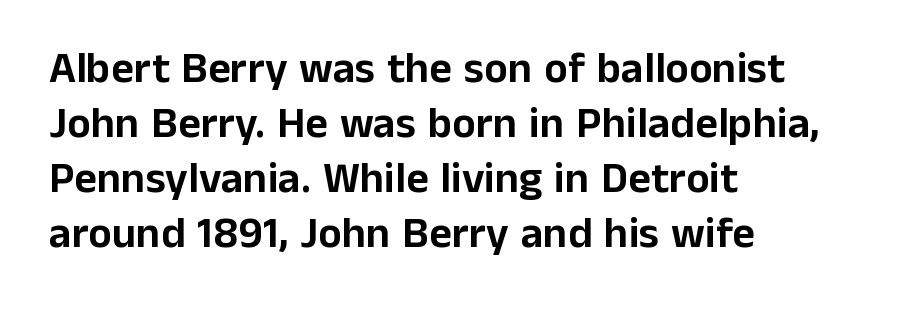
In terms of posture, this sample is upright. No feet cap the strokes, marking this as sans-serif type. The passage shown is not underscored anywhere. Characters follow at the spacing the type designer built in.
